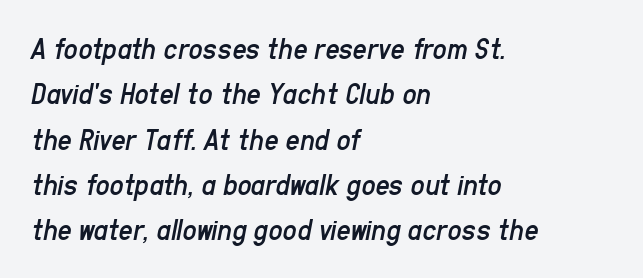
Which margin do the lines hug? The left one — the right edge is uneven. The space directly below the letters is spotless. Proportional: the letters do not fall into vertical columns. Nobody touched the tracking dial on this one.
